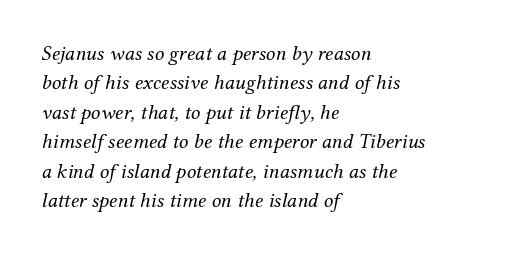
{"italic": "yes", "lean": "right", "slant_degrees": 12, "bold": "no", "underline": "no", "align": "left", "line_spacing": "normal", "line_spacing_ratio": 1.4, "letter_spacing": "normal", "letter_spacing_em": 0.0, "glyph_px": 21}
